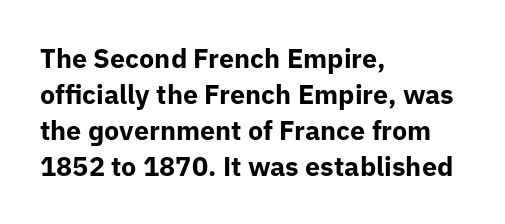
The image shows 27 px bold type, upright; set left-aligned, normal line spacing (1.33x), normal letter spacing, not underlined.
